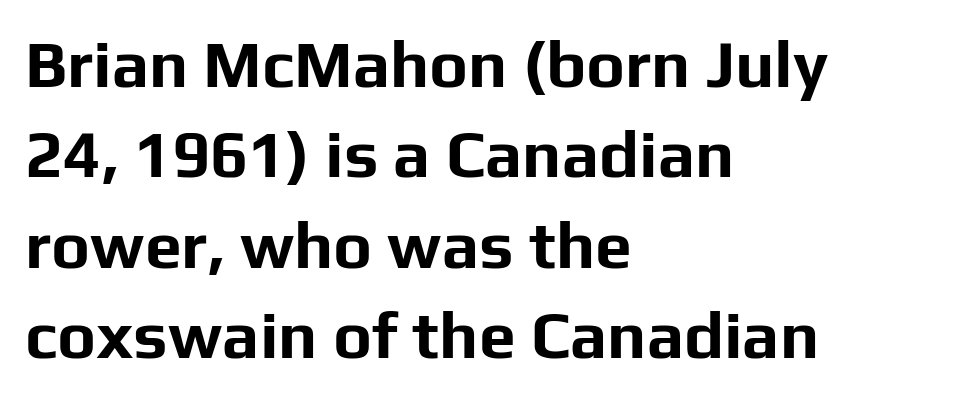
{"serif": "no", "italic": "no", "bold": "yes", "weight": "bold", "width": "normal", "stroke_contrast": "low", "x_height": "medium", "monospaced": "no", "underline": "no", "align": "left", "line_spacing": "normal", "line_spacing_ratio": 1.37, "letter_spacing": "normal", "letter_spacing_em": 0.0, "glyph_px": 66}
